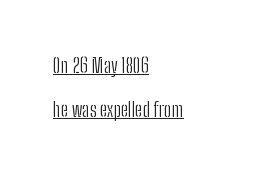
The image shows 20 px text type, upright; set left-aligned, loose line spacing (2.19x), normal letter spacing, underlined.
